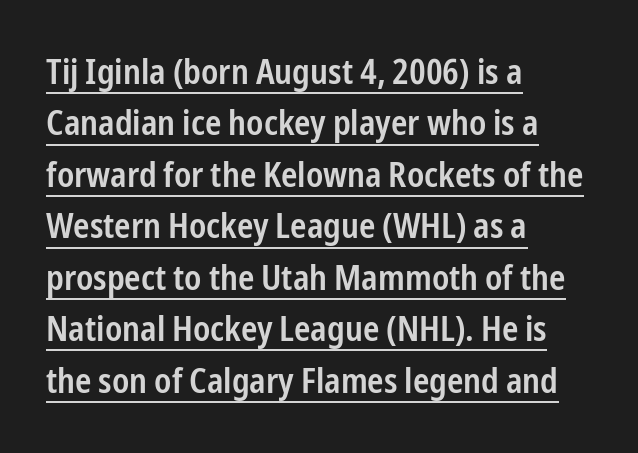
{"serif": "no", "italic": "no", "bold": "semi", "weight": "semibold", "width": "condensed", "stroke_contrast": "low", "x_height": "medium", "monospaced": "no", "underline": "yes", "align": "left", "line_spacing": "normal", "line_spacing_ratio": 1.47, "letter_spacing": "normal", "letter_spacing_em": 0.0, "glyph_px": 35}
